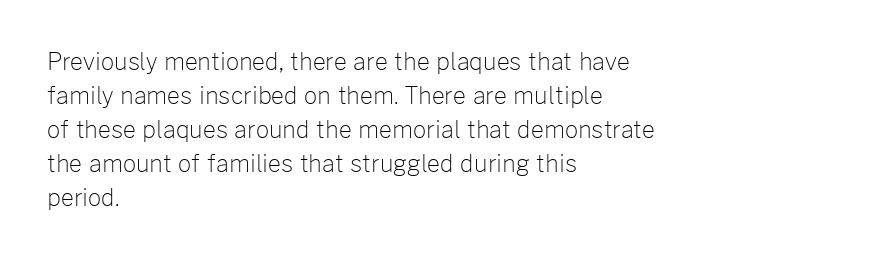
Q: Is the text bold? A: No.
Q: Is the text italic (slanted)? A: No, it is upright.
Q: Is the text underlined? A: No.
Q: How is the paragraph aligned? A: Left-aligned.
Q: Is the spacing between letters normal or unusually wide? A: Normal.
Q: Is the spacing between lines tight, normal or loose? A: Normal.
